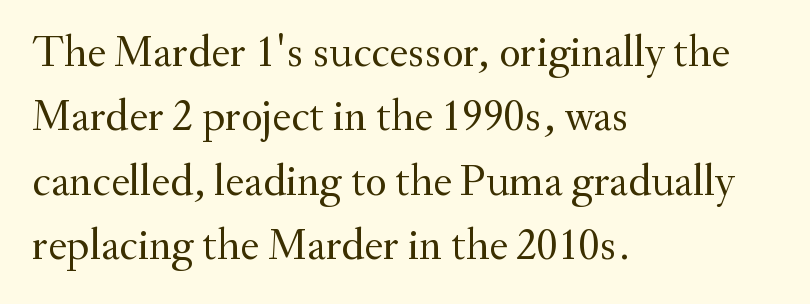
Q: Is the text bold? A: No.
Q: Is the text italic (slanted)? A: No, it is upright.
Q: Is the typeface a serif or a sans-serif typeface? A: Serif.
Q: Is the text underlined? A: No.
Q: How is the paragraph aligned? A: Left-aligned.
Q: Is the spacing between letters normal or unusually wide? A: Normal.
Q: Is the spacing between lines tight, normal or loose? A: Normal.
Q: Width (condensed, normal, or wide)? A: Normal.
Q: Stroke contrast? A: Medium.
Q: x-height? A: Small.
Q: Monospaced? A: No.
